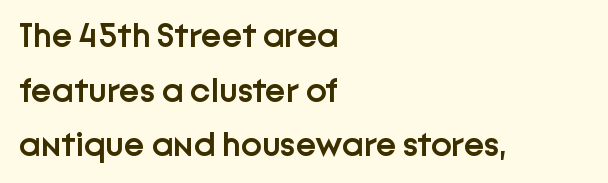
The image shows 35 px semibold sans-serif type, upright; set left-aligned, normal line spacing (1.56x), normal letter spacing, not underlined; low stroke contrast and a medium x-height.
